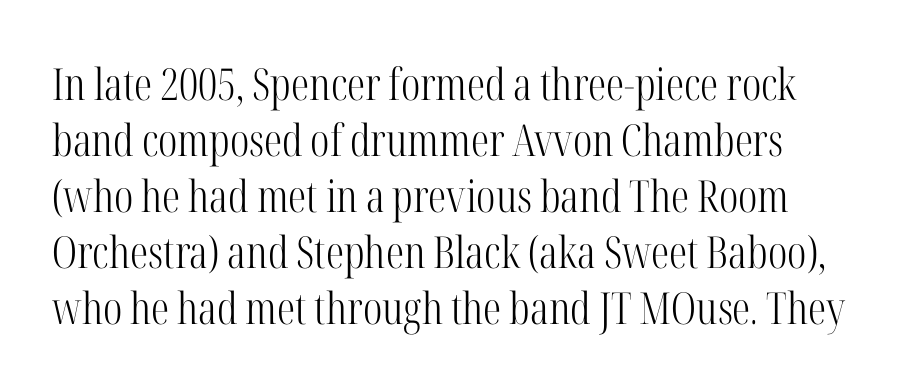
Characters remain perfectly vertical along every line. The rendering uses natural spacing where letterforms have individual widths. Characters follow at the spacing the type designer built in. Vertical spacing — default. These glyphs show unthickened strokes, regular width or finer. Typographically, this falls in the serif category.
